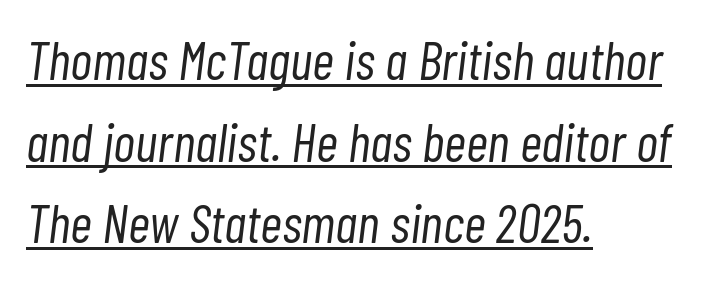
The image shows 54 px light, condensed type, italic (leaning right); set left-aligned, normal line spacing (1.51x), normal letter spacing, underlined; low stroke contrast and a medium x-height.
